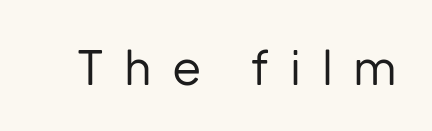
Q: Is the text bold? A: No.
Q: Is the text italic (slanted)? A: No, it is upright.
Q: Is the typeface a serif or a sans-serif typeface? A: Sans-serif.
Q: Is the text underlined? A: No.
Q: Is the spacing between letters normal or unusually wide? A: Unusually wide.
Q: Width (condensed, normal, or wide)? A: Normal.
Q: Stroke contrast? A: Low.
Q: x-height? A: Medium.
Q: Monospaced? A: No.
